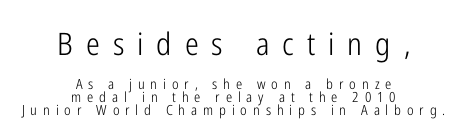
The image shows 31 px light, condensed sans-serif type, upright; set centered, tight line spacing (0.96x), unusually wide letter spacing (+0.42 em), not underlined; the first (top) block is 2.21x larger; low stroke contrast and a medium x-height.
